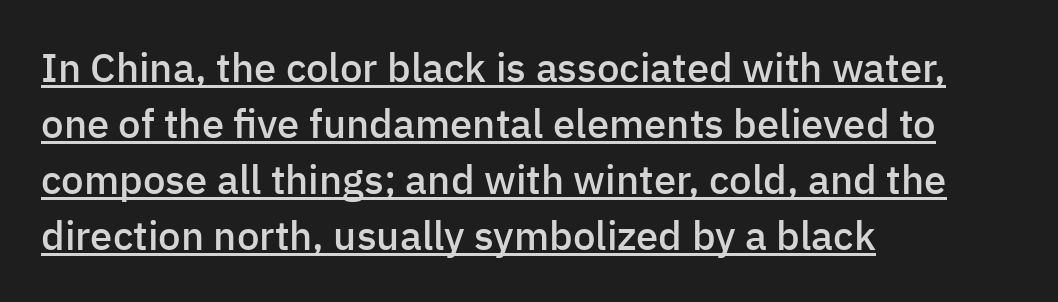
I'd call this a sans setting — the letters go barefoot. The typography opts for an upright posture over an oblique one. This sample has the flowing, uneven cadence of proportional lettering. Students, observe: this is what conventionally led text looks like. The typesetter chose a ragged-right arrangement here. In designer terms, the underline attribute is active on this setting.
